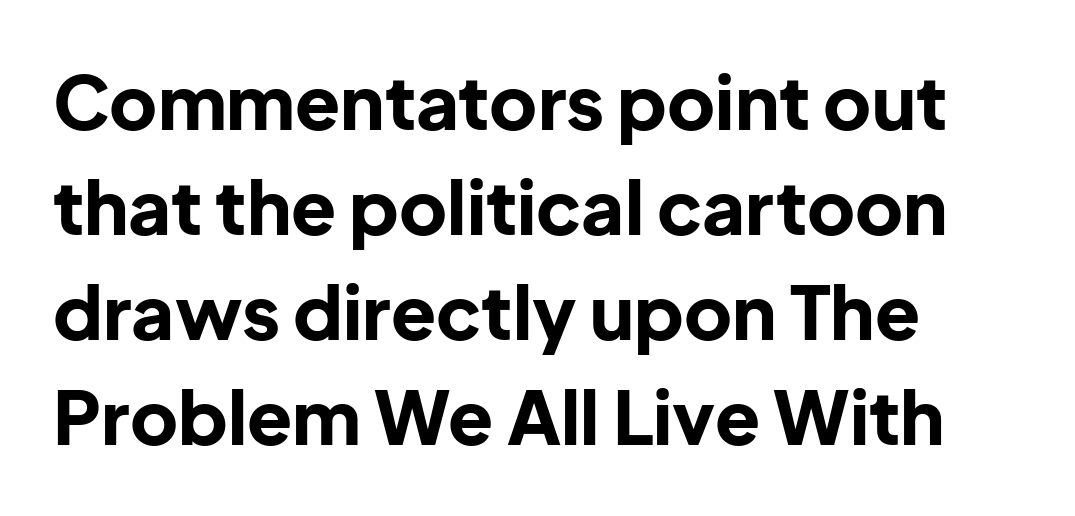
{"serif": "no", "italic": "no", "bold": "yes", "weight": "bold", "width": "normal", "stroke_contrast": "low", "x_height": "medium", "monospaced": "no", "underline": "no", "align": "left", "line_spacing": "normal", "line_spacing_ratio": 1.42, "letter_spacing": "normal", "letter_spacing_em": 0.0, "glyph_px": 74}
